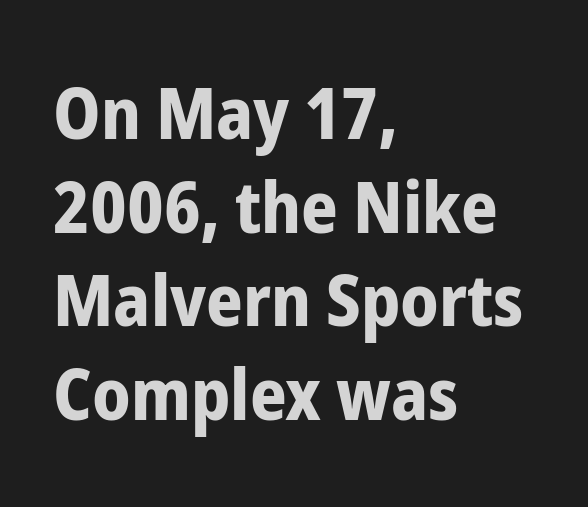
{"serif": "no", "italic": "no", "bold": "yes", "weight": "bold", "width": "condensed", "stroke_contrast": "low", "x_height": "medium", "monospaced": "no", "underline": "no", "align": "left", "line_spacing": "normal", "line_spacing_ratio": 1.3, "letter_spacing": "normal", "letter_spacing_em": 0.0, "glyph_px": 72}
